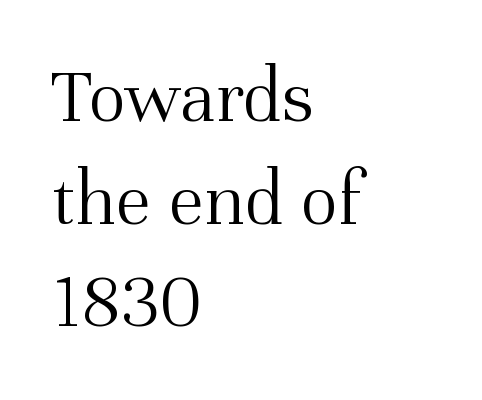
Q: Is the text bold? A: No.
Q: Is the text italic (slanted)? A: No, it is upright.
Q: Is the typeface a serif or a sans-serif typeface? A: Serif.
Q: Is the text underlined? A: No.
Q: How is the paragraph aligned? A: Left-aligned.
Q: Is the spacing between letters normal or unusually wide? A: Normal.
Q: Is the spacing between lines tight, normal or loose? A: Normal.
Q: Width (condensed, normal, or wide)? A: Normal.
Q: Stroke contrast? A: Medium.
Q: x-height? A: Medium.
Q: Monospaced? A: No.
